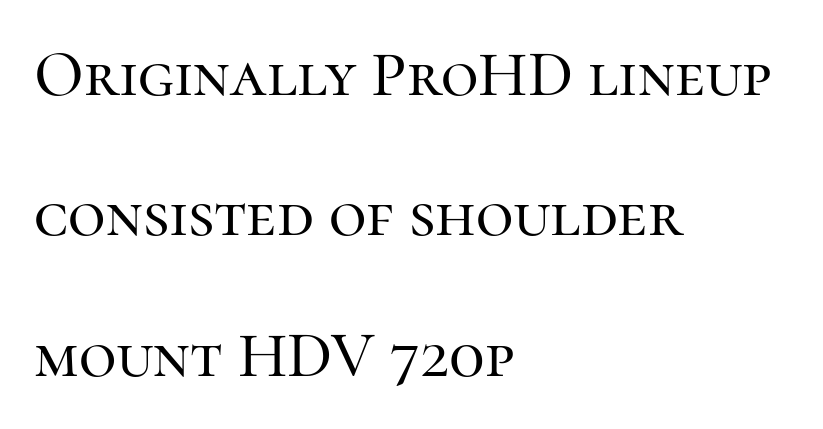
{"serif": "yes", "italic": "no", "width": "normal", "stroke_contrast": "high", "x_height": "medium", "monospaced": "no", "underline": "no", "align": "left", "line_spacing": "loose", "line_spacing_ratio": 2.16, "letter_spacing": "normal", "letter_spacing_em": 0.0, "glyph_px": 65}
